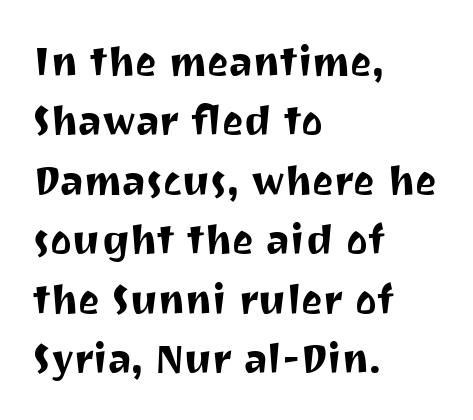
Ordinary non-slanted type is in use. Standard letterfit; no display-style spreading of the glyphs. Line beginnings align vertically; line endings do not. The face used here is proportionally spaced, like ordinary book or web type.
